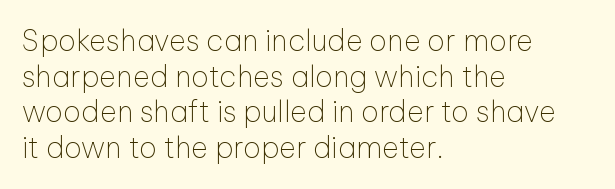
The image shows 29 px thin sans-serif type, upright; set left-aligned, line spacing 1.23x, normal letter spacing, not underlined; low stroke contrast and a medium x-height.
